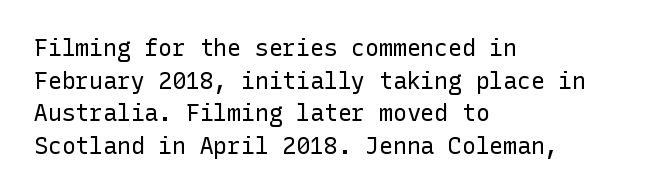
Q: Is the text bold? A: No.
Q: Is the text italic (slanted)? A: No, it is upright.
Q: Is the text underlined? A: No.
Q: How is the paragraph aligned? A: Left-aligned.
Q: Is the spacing between letters normal or unusually wide? A: Normal.
Q: Is the spacing between lines tight, normal or loose? A: Normal.
